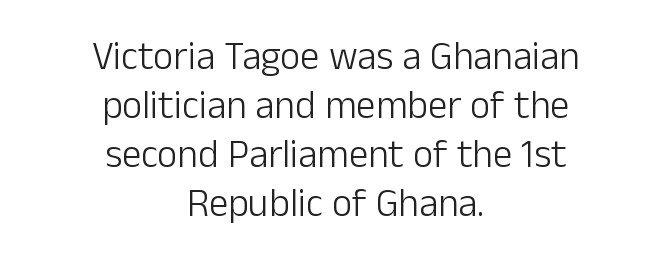
The image shows 39 px light sans-serif type, upright; set centered, normal line spacing (1.26x), normal letter spacing, not underlined; low stroke contrast and a medium x-height.
